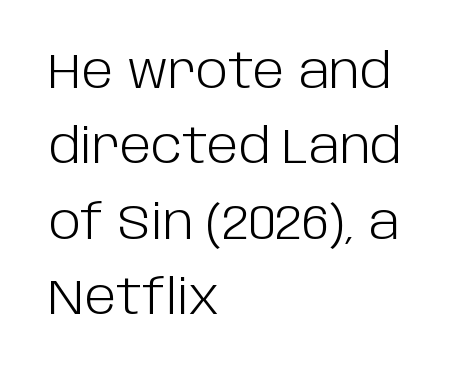
Vertical stems look standard width or narrower in stroke. The designer went with a sans here, leaving each stem footless. Varying glyph widths throughout — classic text-font behaviour. The space between consecutive lines is moderate. One-word summary of the alignment: left.
